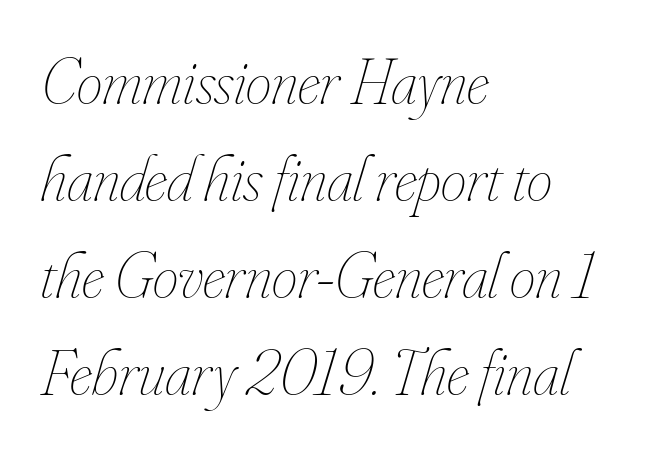
Q: Is the text bold? A: No.
Q: Is the text italic (slanted)? A: Yes, it leans right by about 16 degrees.
Q: Is the text underlined? A: No.
Q: How is the paragraph aligned? A: Left-aligned.
Q: Is the spacing between letters normal or unusually wide? A: Normal.
Q: Is the spacing between lines tight, normal or loose? A: Normal.
Q: Width (condensed, normal, or wide)? A: Condensed.
Q: Stroke contrast? A: Low.
Q: x-height? A: Small.
Q: Monospaced? A: No.
